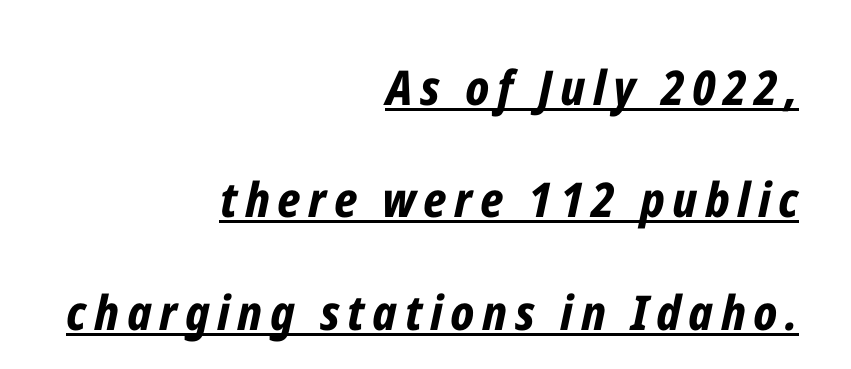
Q: Is the text bold? A: Yes.
Q: Is the text italic (slanted)? A: Yes, it leans right by about 12 degrees.
Q: Is the text underlined? A: Yes.
Q: How is the paragraph aligned? A: Right-aligned.
Q: Is the spacing between lines tight, normal or loose? A: Loose.
Q: Width (condensed, normal, or wide)? A: Condensed.
Q: Stroke contrast? A: Low.
Q: x-height? A: Medium.
Q: Monospaced? A: No.
